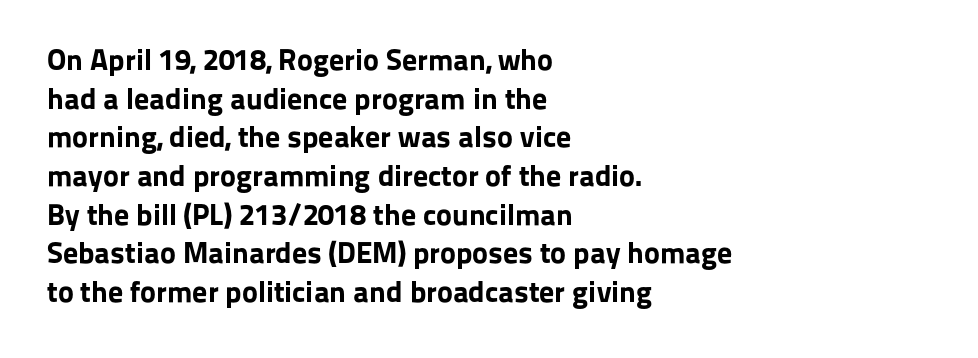
{"serif": "no", "italic": "no", "bold": "yes", "weight": "bold", "width": "normal", "stroke_contrast": "low", "x_height": "medium", "monospaced": "no", "underline": "no", "align": "left", "line_spacing": "normal", "line_spacing_ratio": 1.29, "letter_spacing": "normal", "letter_spacing_em": 0.0, "glyph_px": 30}
